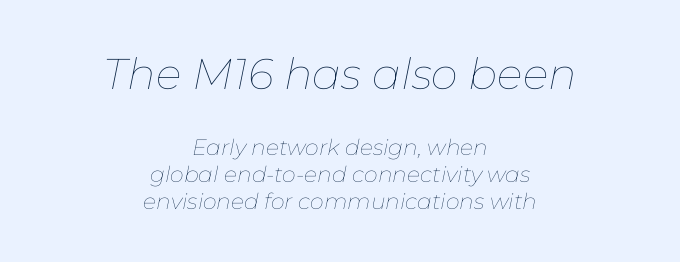
Letter spacing: default. The strokes are not fattened; the text isn't bold. The more generous point size was reserved for the upper chunk. Character widths vary here, with narrow letters taking less room than wide ones.
